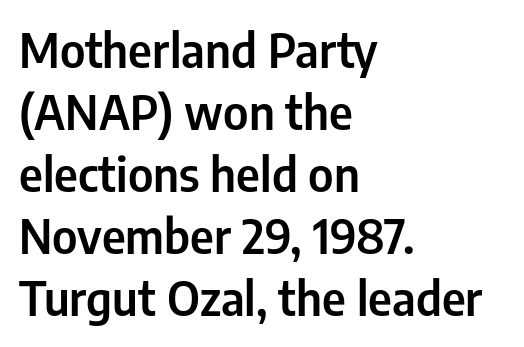
The image shows 47 px condensed sans-serif type, upright; set left-aligned, normal line spacing (1.32x), normal letter spacing, not underlined; low stroke contrast and a medium x-height.
